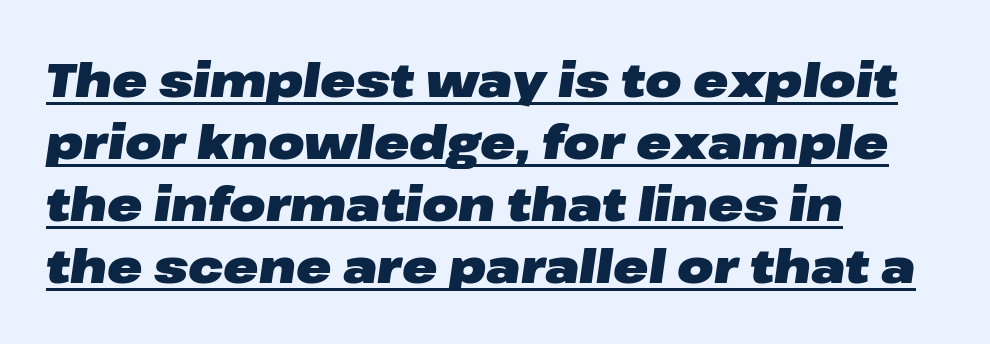
Q: Is the text bold? A: Yes.
Q: Is the text italic (slanted)? A: Yes, it leans right by about 8 degrees.
Q: Is the text underlined? A: Yes.
Q: How is the paragraph aligned? A: Left-aligned.
Q: Is the spacing between letters normal or unusually wide? A: Normal.
Q: Is the spacing between lines tight, normal or loose? A: Normal.
Q: Width (condensed, normal, or wide)? A: Wide.
Q: Stroke contrast? A: Low.
Q: x-height? A: Medium.
Q: Monospaced? A: No.
